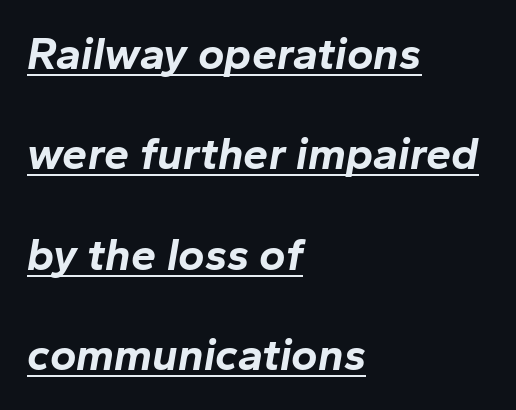
{"italic": "yes", "lean": "right", "slant_degrees": 10, "bold": "yes", "weight": "bold", "width": "normal", "stroke_contrast": "low", "x_height": "medium", "monospaced": "no", "underline": "yes", "align": "left", "line_spacing": "loose", "line_spacing_ratio": 2.23, "letter_spacing": "normal", "letter_spacing_em": 0.0, "glyph_px": 45}
